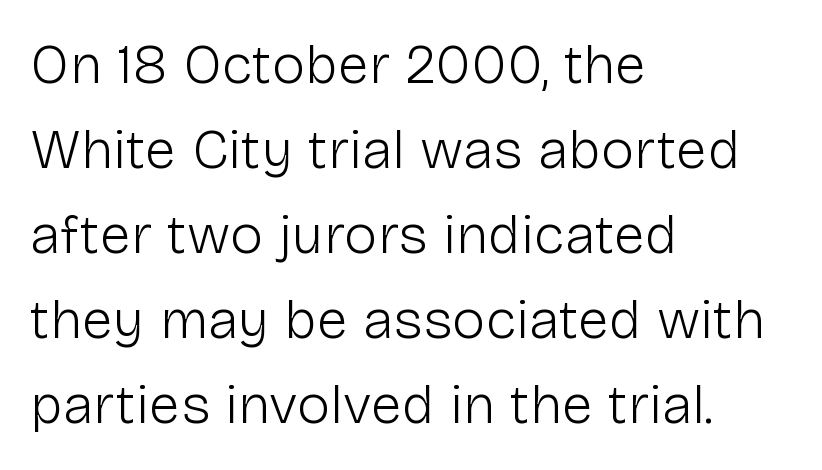
Each letter keeps its own natural width here, so spacing adapts to shape. Beneath every word, the page is bare. The vertical gap from one line to the next is medium. The paragraph has a hard left edge and a soft right edge. Nope, no serifs anywhere on these letters.
